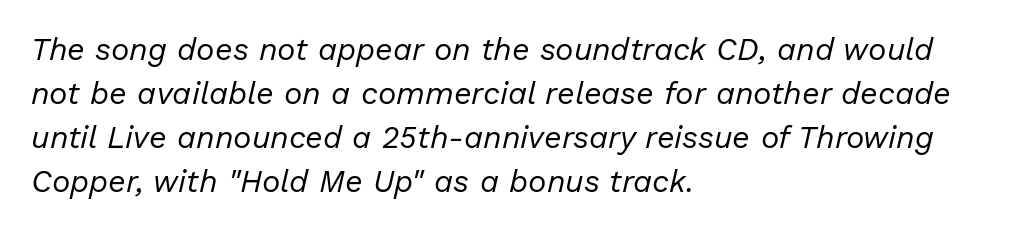
Q: Is the text bold? A: No.
Q: Is the text italic (slanted)? A: Yes, it leans right by about 13 degrees.
Q: Is the text underlined? A: No.
Q: How is the paragraph aligned? A: Left-aligned.
Q: Is the spacing between letters normal or unusually wide? A: Normal.
Q: Is the spacing between lines tight, normal or loose? A: Normal.
Q: Width (condensed, normal, or wide)? A: Normal.
Q: Stroke contrast? A: Low.
Q: x-height? A: Medium.
Q: Monospaced? A: No.
